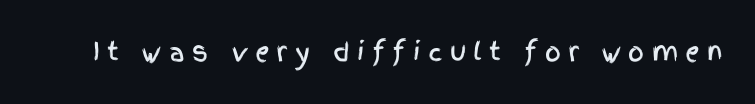
The image shows 25 px text type, upright; set unusually wide letter spacing (+0.29 em), not underlined.
